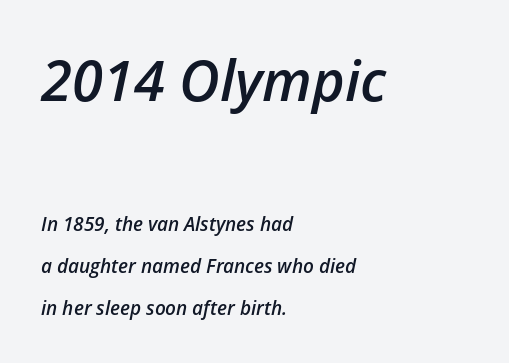
Q: Is the text bold? A: Semi-bold.
Q: Is the text italic (slanted)? A: Yes, it leans right by about 12 degrees.
Q: Is the text underlined? A: No.
Q: How is the paragraph aligned? A: Left-aligned.
Q: Is the spacing between letters normal or unusually wide? A: Normal.
Q: Is the spacing between lines tight, normal or loose? A: Loose.
Q: Which block of text is set in a larger size, the first (top) or the second (bottom)? A: The first (top) one.
Q: Width (condensed, normal, or wide)? A: Normal.
Q: Stroke contrast? A: Low.
Q: x-height? A: Medium.
Q: Monospaced? A: No.
